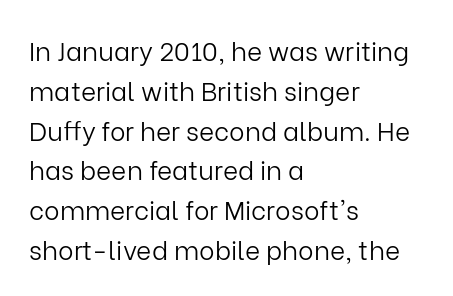
Nobody touched the tracking dial on this one. Line starts are locked; line ends wander. The block of text has a typical density, with ordinary space between rows. The glyphs are unaccompanied by any horizontal stroke below them. Notice how the stems are strictly vertical — no italics here. These glyphs show unthickened strokes, regular width or finer.
